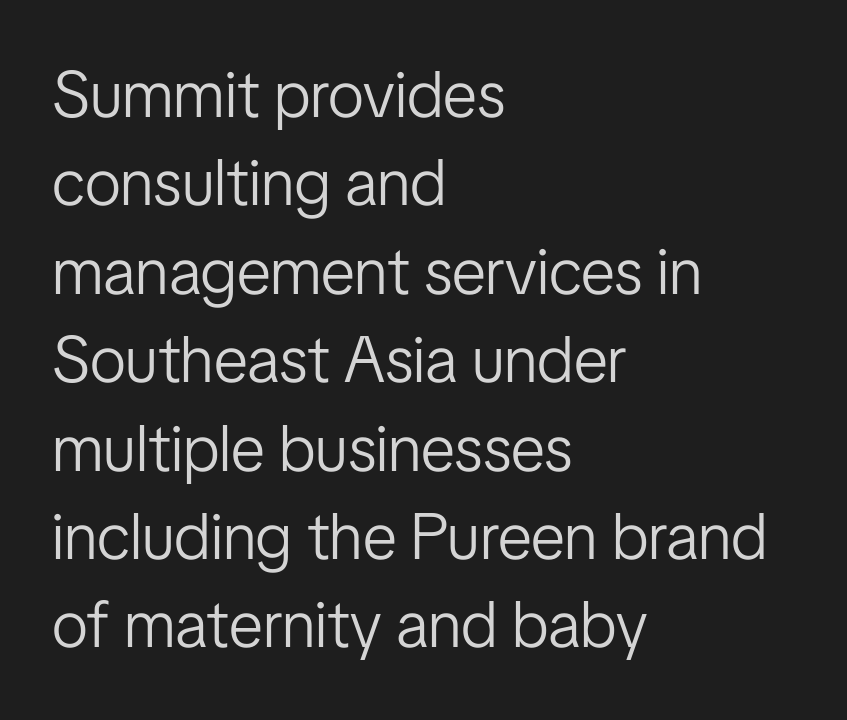
The image shows 65 px light, condensed sans-serif type, upright; set left-aligned, normal line spacing (1.36x), normal letter spacing, not underlined; low stroke contrast and a medium x-height.
